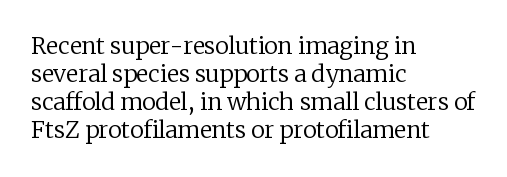
Q: Is the text bold? A: No.
Q: Is the text italic (slanted)? A: No, it is upright.
Q: Is the text underlined? A: No.
Q: How is the paragraph aligned? A: Left-aligned.
Q: Is the spacing between letters normal or unusually wide? A: Normal.
